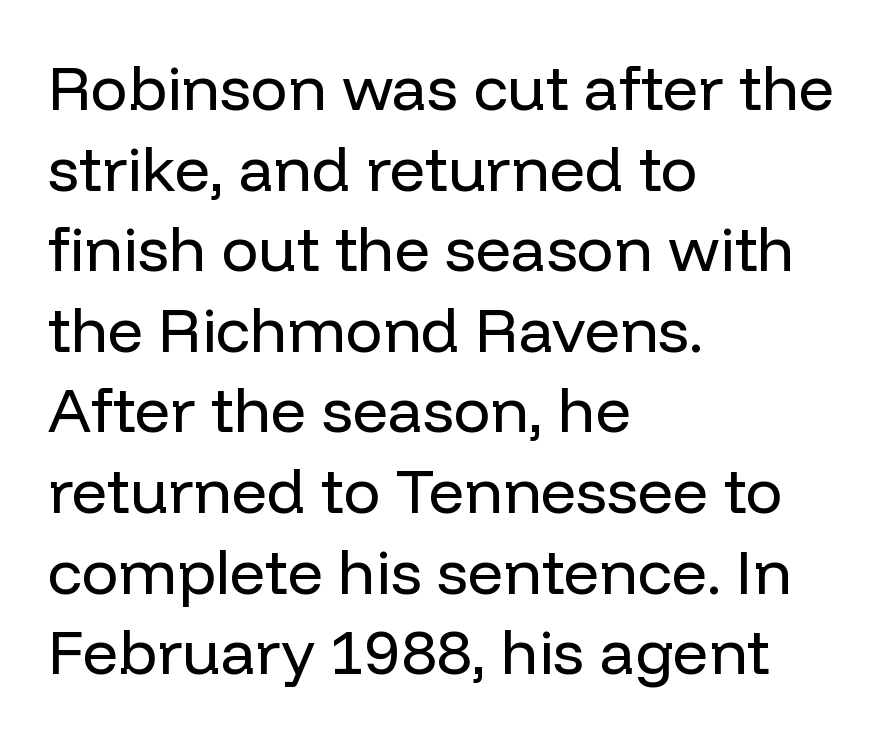
Q: Is the text bold? A: No.
Q: Is the text italic (slanted)? A: No, it is upright.
Q: Is the typeface a serif or a sans-serif typeface? A: Sans-serif.
Q: Is the text underlined? A: No.
Q: How is the paragraph aligned? A: Left-aligned.
Q: Is the spacing between letters normal or unusually wide? A: Normal.
Q: Is the spacing between lines tight, normal or loose? A: Normal.
Q: Width (condensed, normal, or wide)? A: Normal.
Q: Stroke contrast? A: Low.
Q: x-height? A: Medium.
Q: Monospaced? A: No.
